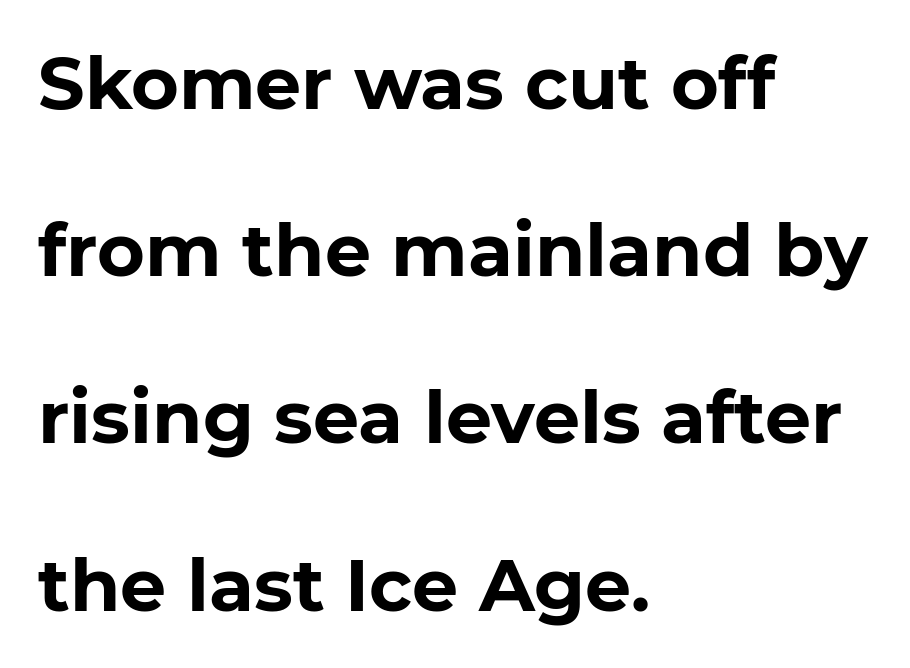
Stroke terminals: plain, sans-serif. Spacing between characters is what you'd get straight out of the box. Quick note: not italic, upright. The string is rendered with underlining switched off. Does the weight exceed regular? Yes, all the way to bold.
